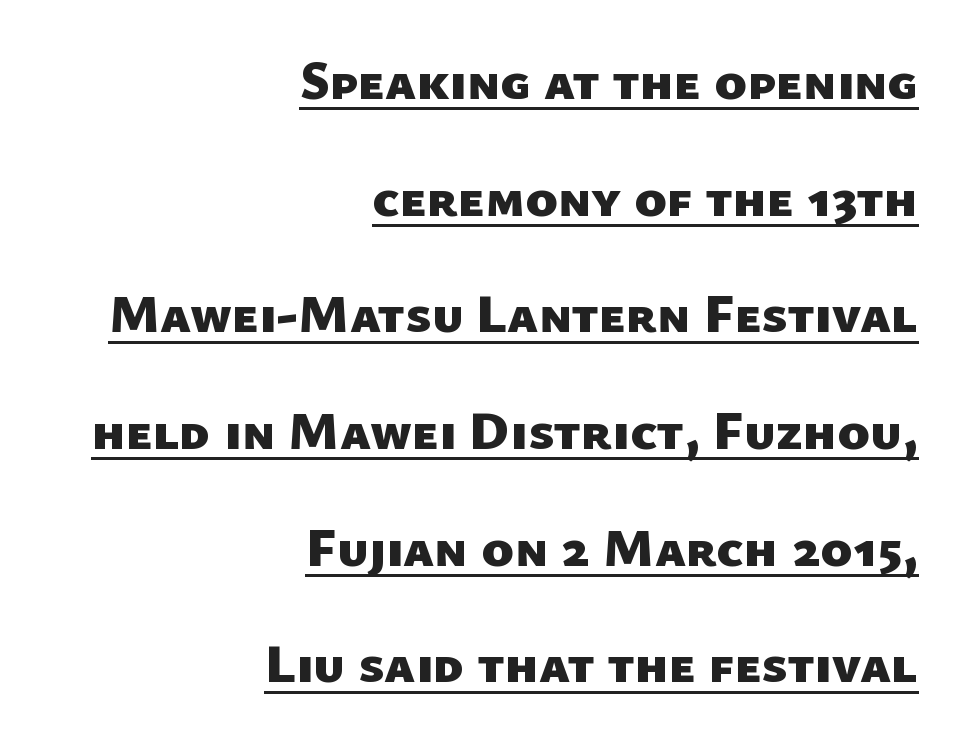
Q: Is the text bold? A: Yes.
Q: Is the typeface a serif or a sans-serif typeface? A: Sans-serif.
Q: Is the text underlined? A: Yes.
Q: How is the paragraph aligned? A: Right-aligned.
Q: Is the spacing between letters normal or unusually wide? A: Normal.
Q: Is the spacing between lines tight, normal or loose? A: Loose.
Q: Width (condensed, normal, or wide)? A: Normal.
Q: Stroke contrast? A: Low.
Q: x-height? A: Medium.
Q: Monospaced? A: No.
